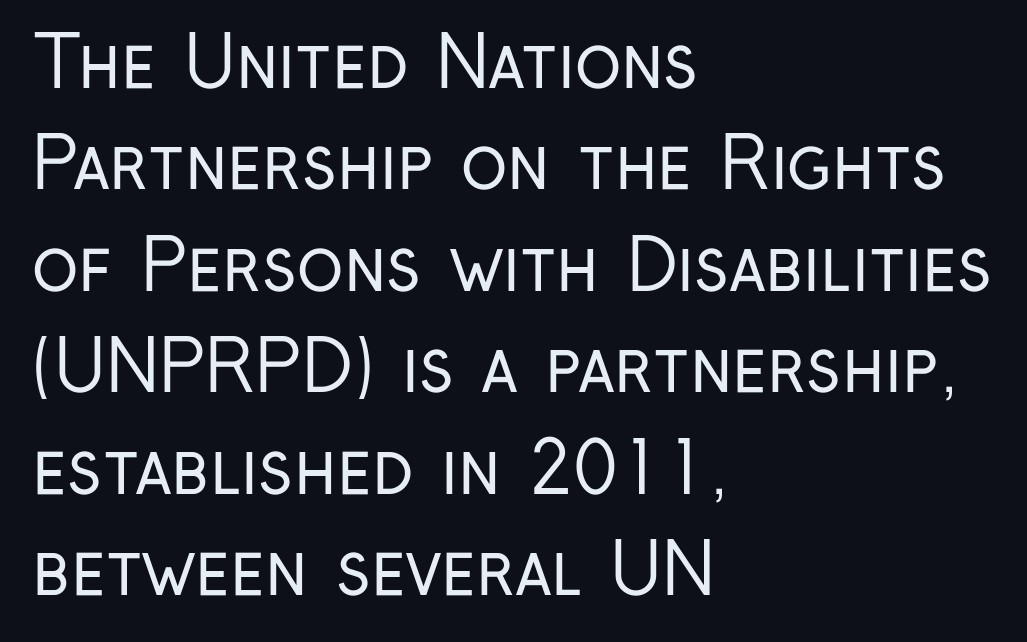
The passage shown is typed in a proportional face where columns would drift. The type sits square on the baseline with zero lean. The line-height multiplier appears to be the usual default. Nobody touched the tracking dial on this one. The area under the type is left untouched. The typesetting does not lean heavy: it is not bold.
